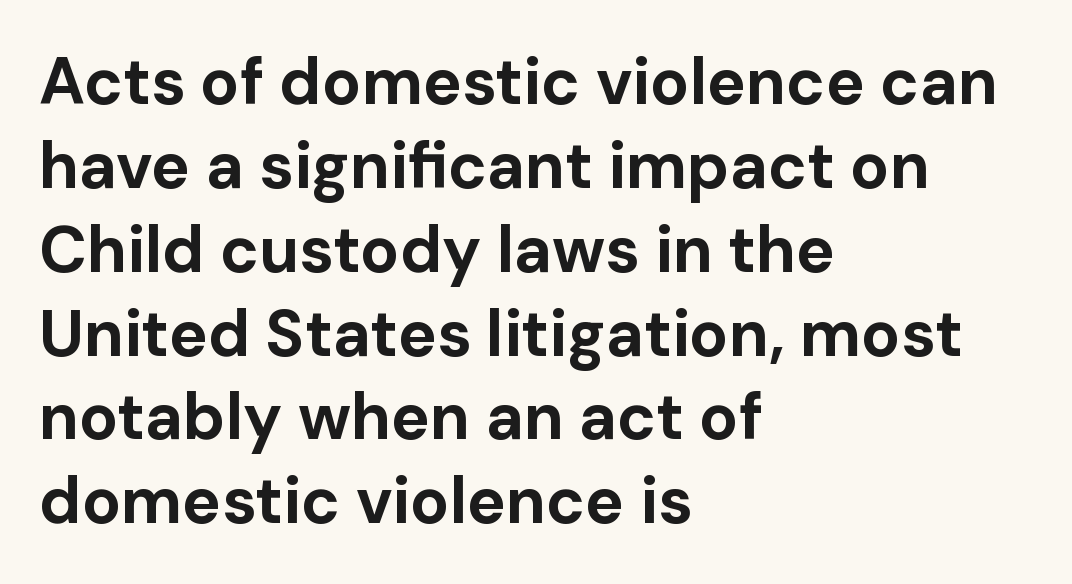
Q: Is the text bold? A: Yes.
Q: Is the text italic (slanted)? A: No, it is upright.
Q: Is the typeface a serif or a sans-serif typeface? A: Sans-serif.
Q: Is the text underlined? A: No.
Q: How is the paragraph aligned? A: Left-aligned.
Q: Is the spacing between letters normal or unusually wide? A: Normal.
Q: Is the spacing between lines tight, normal or loose? A: Normal.
Q: Width (condensed, normal, or wide)? A: Normal.
Q: Stroke contrast? A: Low.
Q: x-height? A: Medium.
Q: Monospaced? A: No.
